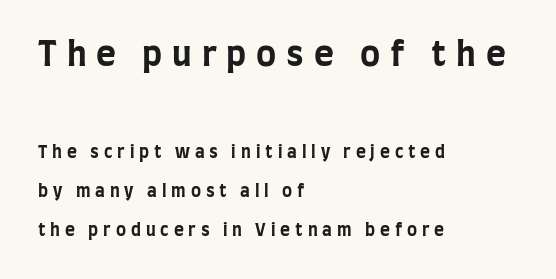
Descenders are the only things crossing below the line. Heavy-handed strokes throughout: this text is bold. If you squint, the top block still reads clearly — it's the larger of the two. How are the letters spaced? Widely, with obvious added tracking.
